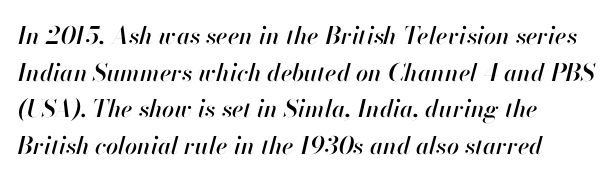
The lines in this sample share a left origin and differ only in where they stop. Rows of type keep a routine distance in the vertical direction. Underlining? Definitely not there. The face used here is rendered with its standard letterfit.
